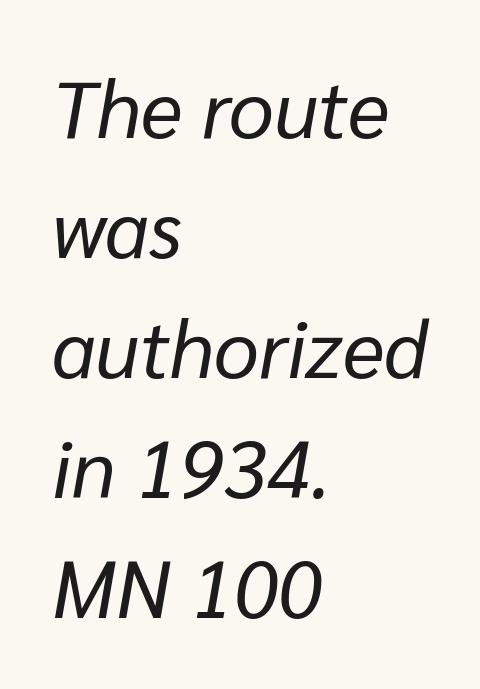
The image shows 80 px regular-weight type, italic (leaning right); set left-aligned, normal line spacing (1.5x), normal letter spacing, not underlined; low stroke contrast and a medium x-height.
